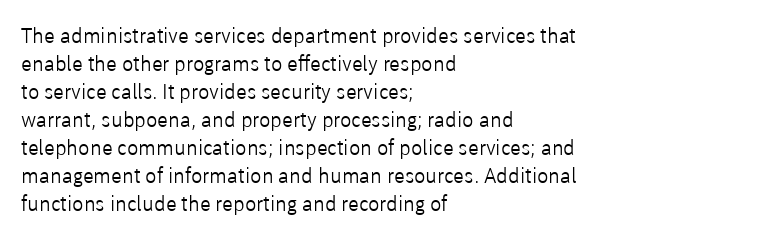
Q: Is the text bold? A: No.
Q: Is the text italic (slanted)? A: No, it is upright.
Q: Is the text underlined? A: No.
Q: How is the paragraph aligned? A: Left-aligned.
Q: Is the spacing between letters normal or unusually wide? A: Normal.
Q: Is the spacing between lines tight, normal or loose? A: Normal.
